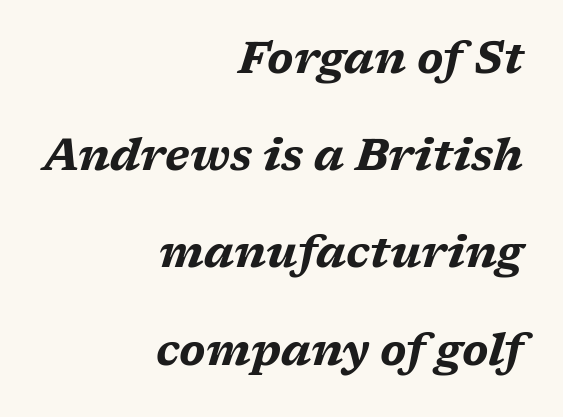
Q: Is the text bold? A: Yes.
Q: Is the text italic (slanted)? A: Yes, it leans right by about 17 degrees.
Q: Is the text underlined? A: No.
Q: How is the paragraph aligned? A: Right-aligned.
Q: Is the spacing between letters normal or unusually wide? A: Normal.
Q: Is the spacing between lines tight, normal or loose? A: Loose.
Q: Width (condensed, normal, or wide)? A: Wide.
Q: Stroke contrast? A: Medium.
Q: x-height? A: Medium.
Q: Monospaced? A: No.
